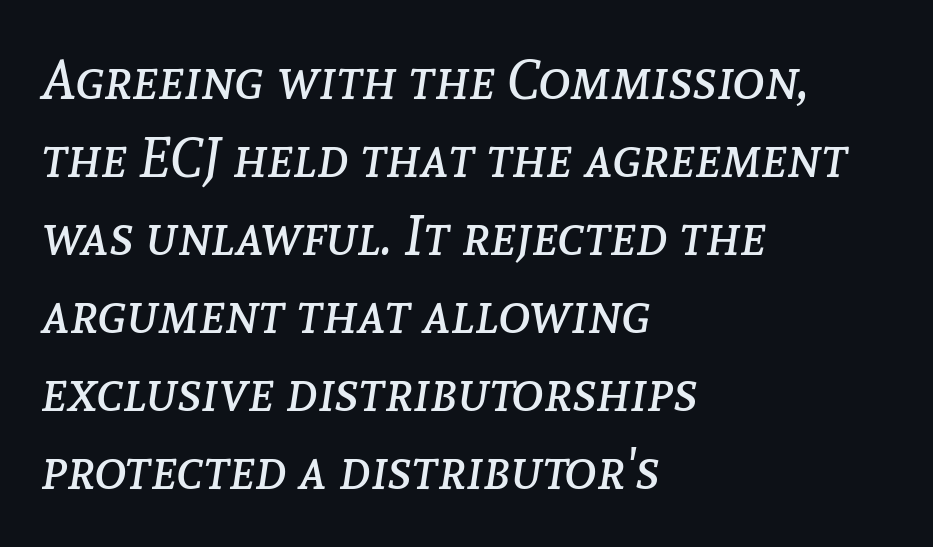
Posture: slanted. The block of text has a typical density, with ordinary space between rows. The passage shown has conventional tracking throughout. Heaviness? Minimal to ordinary, like unemphasized prose. Proportional: the letters do not fall into vertical columns.
